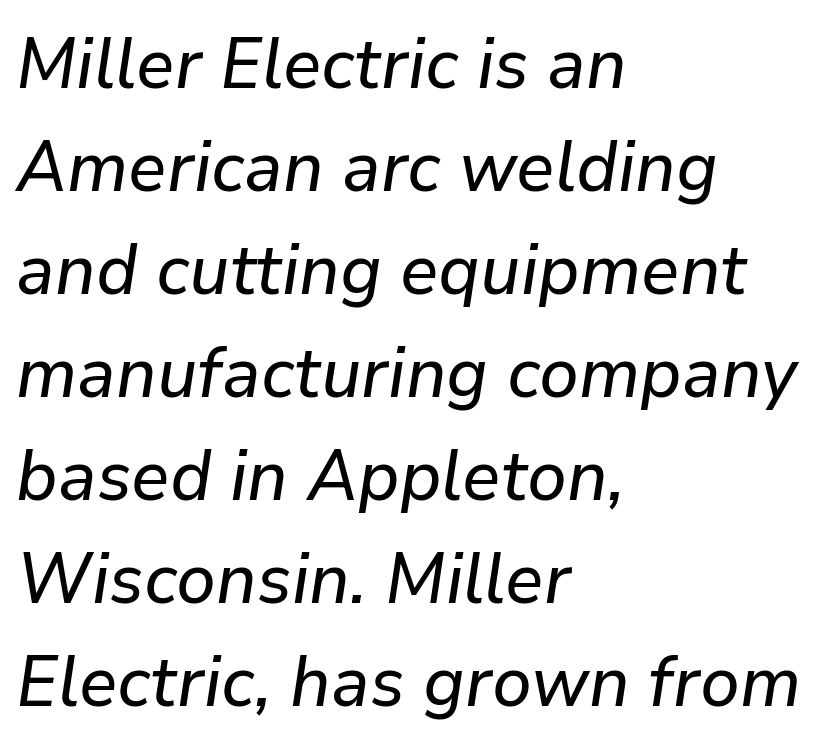
Anything drawn beneath the words? Only blank space. This sample has the flowing, uneven cadence of proportional lettering. This block has exactly the height ordinary leading produces. The type is set solid horizontally, with unmodified tracking. Each line starts at the same left margin while the right side varies.
